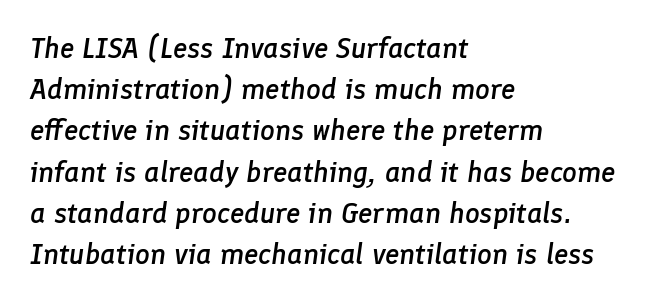
{"italic": "yes", "lean": "right", "slant_degrees": 8, "bold": "semi", "weight": "semibold", "width": "normal", "stroke_contrast": "low", "x_height": "medium", "monospaced": "no", "underline": "no", "align": "left", "line_spacing": "normal", "line_spacing_ratio": 1.42, "letter_spacing": "normal", "letter_spacing_em": 0.0, "glyph_px": 29}
